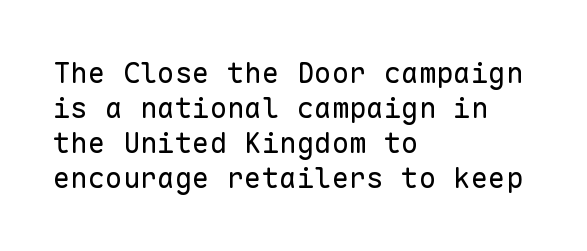
The type is set solid horizontally, with unmodified tracking. Monospaced: the letters line up in strict vertical columns. Nope, not italic — everything's standing straight. Has an underline been added? It has not. The weight tops out at a normal text grade.
